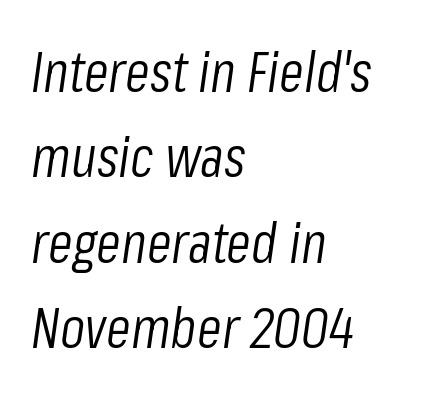
{"italic": "yes", "lean": "right", "slant_degrees": 8, "bold": "no", "weight": "light", "width": "condensed", "stroke_contrast": "low", "x_height": "medium", "monospaced": "no", "underline": "no", "align": "left", "line_spacing": "normal", "line_spacing_ratio": 1.5, "letter_spacing": "normal", "letter_spacing_em": 0.0, "glyph_px": 57}
